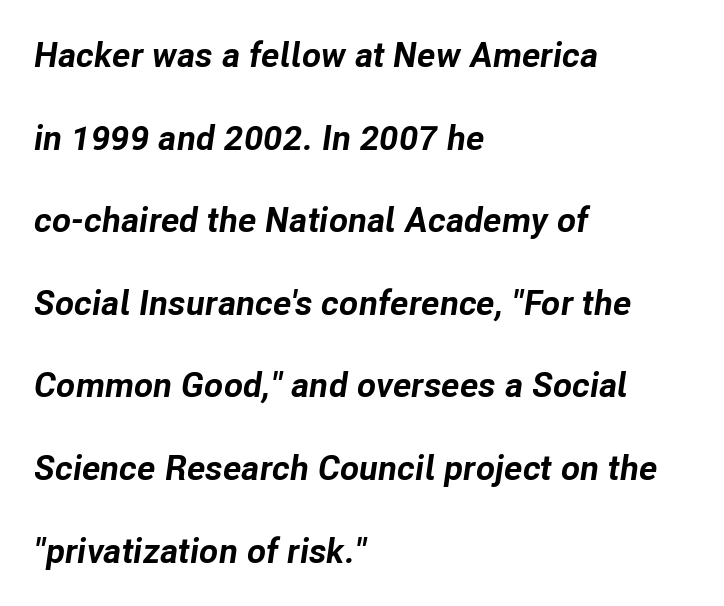
The image shows 35 px bold type, italic (leaning right); set left-aligned, loose line spacing (2.36x), normal letter spacing, not underlined; low stroke contrast and a medium x-height.
